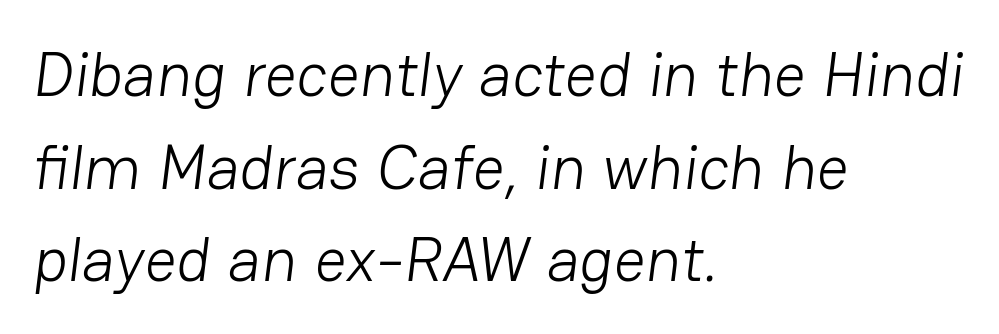
The image shows 63 px light sans-serif type; set left-aligned, normal line spacing (1.47x), normal letter spacing, not underlined; low stroke contrast and a medium x-height.
